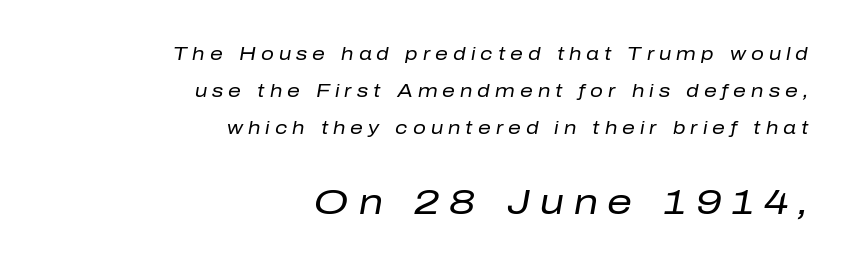
Q: Is the text bold? A: No.
Q: Is the text italic (slanted)? A: Yes, it leans right by about 10 degrees.
Q: Is the text underlined? A: No.
Q: How is the paragraph aligned? A: Right-aligned.
Q: Is the spacing between letters normal or unusually wide? A: Unusually wide.
Q: Is the spacing between lines tight, normal or loose? A: Loose.
Q: Which block of text is set in a larger size, the first (top) or the second (bottom)? A: The second (bottom) one.
Q: Width (condensed, normal, or wide)? A: Normal.
Q: Stroke contrast? A: Low.
Q: x-height? A: Medium.
Q: Monospaced? A: No.
